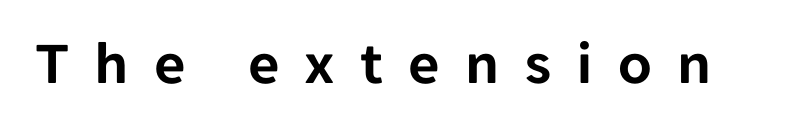
{"serif": "no", "italic": "no", "width": "normal", "stroke_contrast": "low", "x_height": "medium", "monospaced": "no", "underline": "no", "letter_spacing": "wide", "letter_spacing_em": 0.41, "glyph_px": 61}
